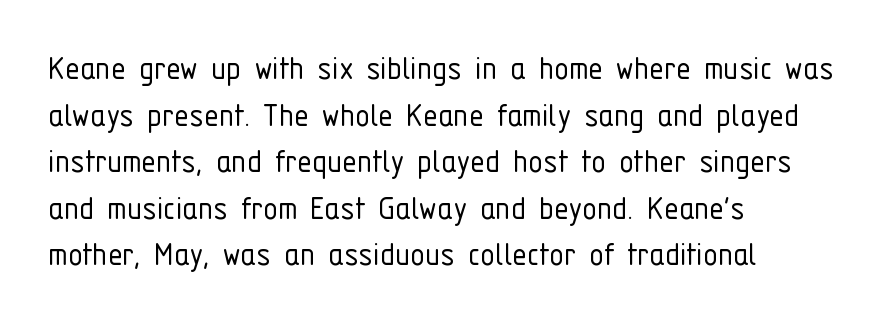
Q: Is the text bold? A: No.
Q: Is the text italic (slanted)? A: No, it is upright.
Q: Is the typeface a serif or a sans-serif typeface? A: Sans-serif.
Q: Is the text underlined? A: No.
Q: How is the paragraph aligned? A: Left-aligned.
Q: Is the spacing between letters normal or unusually wide? A: Normal.
Q: Is the spacing between lines tight, normal or loose? A: Normal.
Q: Width (condensed, normal, or wide)? A: Condensed.
Q: Stroke contrast? A: Low.
Q: x-height? A: Medium.
Q: Monospaced? A: No.
